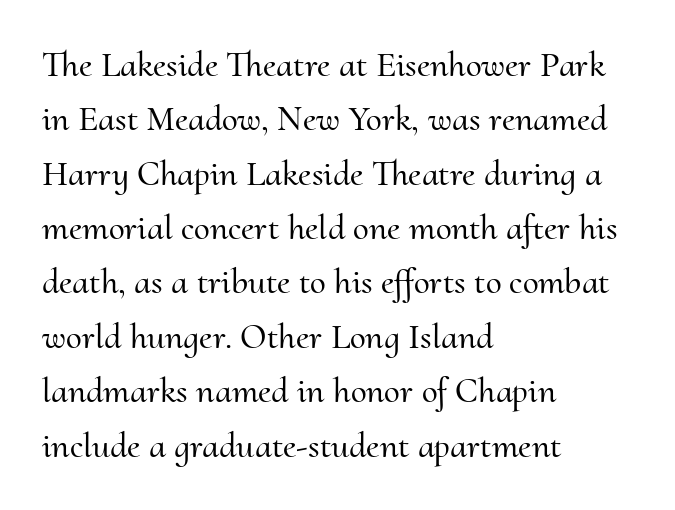
Q: Is the text italic (slanted)? A: No, it is upright.
Q: Is the typeface a serif or a sans-serif typeface? A: Serif.
Q: Is the text underlined? A: No.
Q: How is the paragraph aligned? A: Left-aligned.
Q: Is the spacing between letters normal or unusually wide? A: Normal.
Q: Is the spacing between lines tight, normal or loose? A: Normal.
Q: Width (condensed, normal, or wide)? A: Normal.
Q: Stroke contrast? A: Medium.
Q: x-height? A: Small.
Q: Monospaced? A: No.
